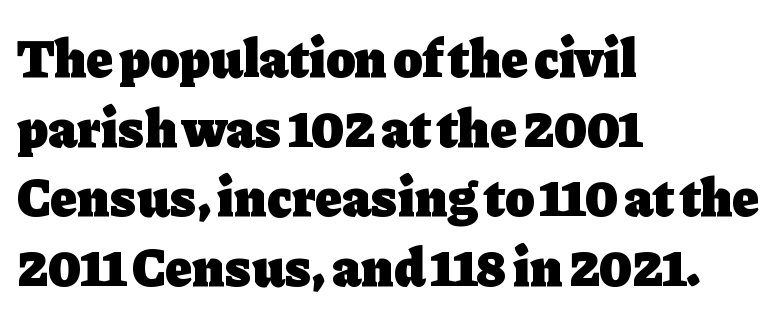
Q: Is the text bold? A: Yes.
Q: Is the text italic (slanted)? A: No, it is upright.
Q: Is the typeface a serif or a sans-serif typeface? A: Serif.
Q: Is the text underlined? A: No.
Q: How is the paragraph aligned? A: Left-aligned.
Q: Is the spacing between letters normal or unusually wide? A: Normal.
Q: Is the spacing between lines tight, normal or loose? A: Normal.
Q: Width (condensed, normal, or wide)? A: Normal.
Q: Stroke contrast? A: Low.
Q: x-height? A: Medium.
Q: Monospaced? A: No.
